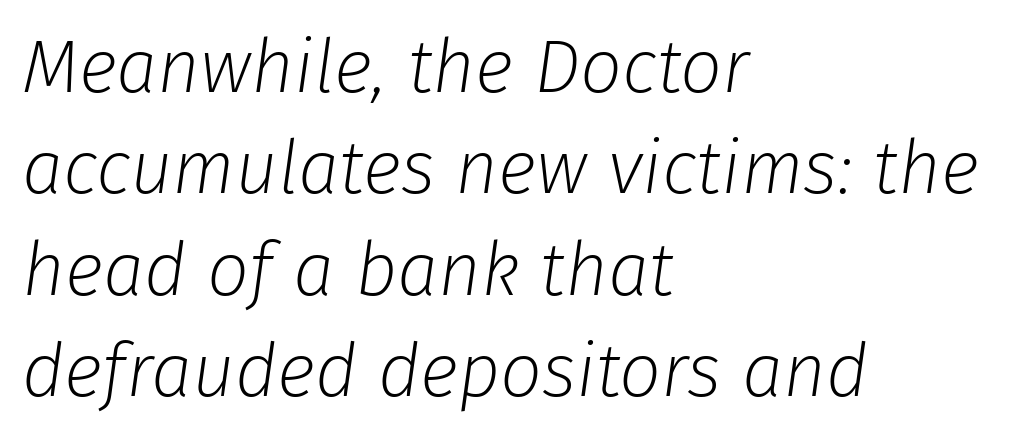
The image shows 74 px light type, italic (leaning right); set left-aligned, normal line spacing (1.37x), normal letter spacing, not underlined; low stroke contrast and a medium x-height.
